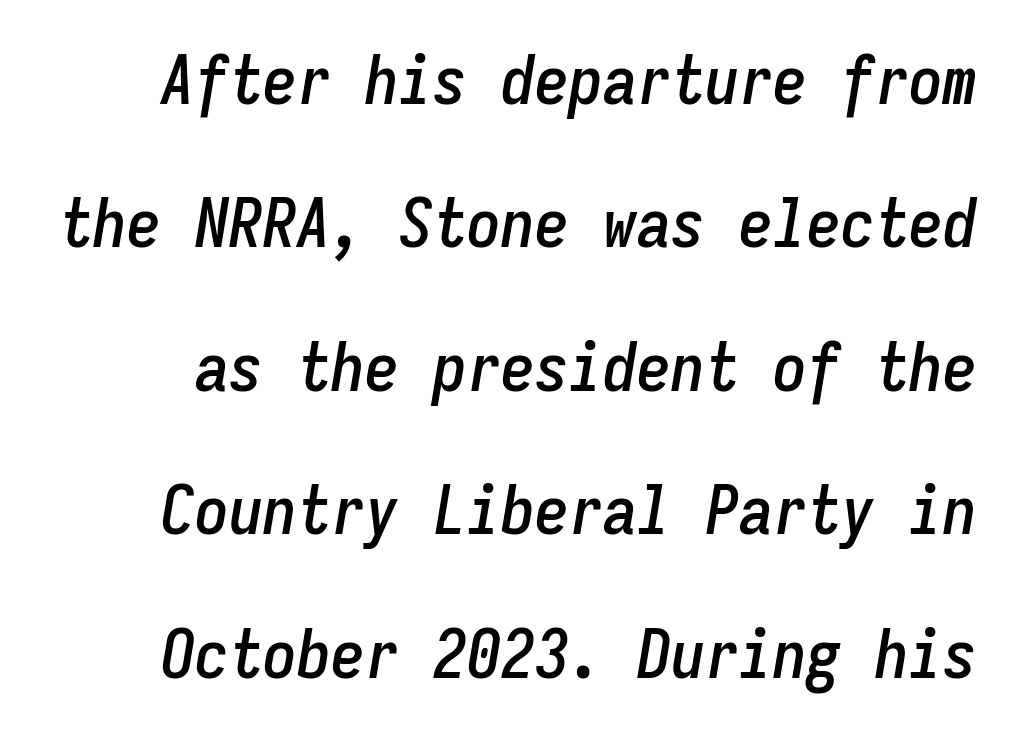
{"italic": "yes", "lean": "right", "slant_degrees": 9, "width": "condensed", "stroke_contrast": "low", "x_height": "medium", "monospaced": "yes", "underline": "no", "line_spacing": "loose", "line_spacing_ratio": 2.11, "letter_spacing": "normal", "letter_spacing_em": 0.0, "glyph_px": 68}
